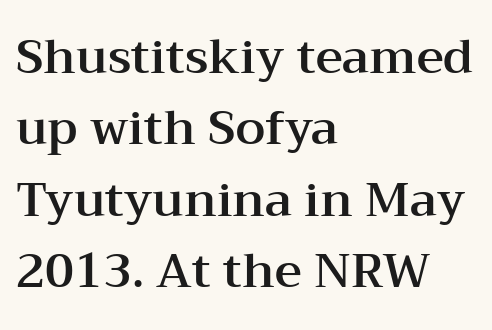
{"serif": "yes", "italic": "no", "width": "wide", "stroke_contrast": "medium", "x_height": "medium", "monospaced": "no", "underline": "no", "align": "left", "line_spacing": "normal", "line_spacing_ratio": 1.52, "letter_spacing": "normal", "letter_spacing_em": 0.0, "glyph_px": 47}
